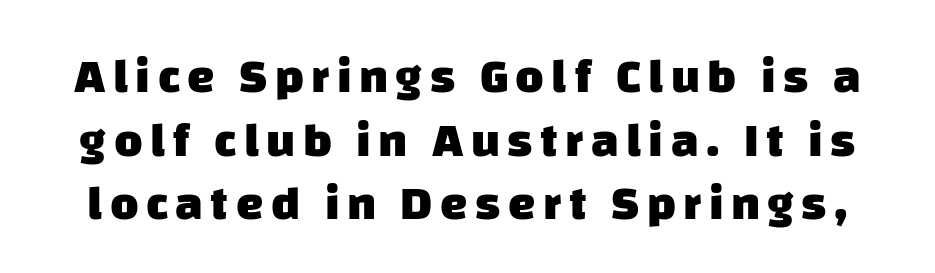
The strip under each line holds only bare page. Leading: standard. Is this a fixed-width face? No — the glyphs have proportional, varying widths. Emphasis by weight is at full strength: bold. Note: no serifs on the glyphs.
